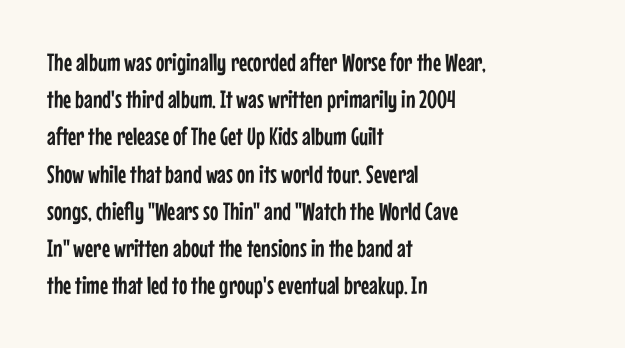
Q: Is the text italic (slanted)? A: No, it is upright.
Q: Is the text underlined? A: No.
Q: How is the paragraph aligned? A: Left-aligned.
Q: Is the spacing between letters normal or unusually wide? A: Normal.
Q: Is the spacing between lines tight, normal or loose? A: Normal.
